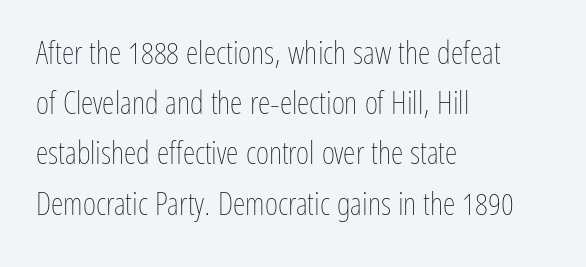
Designer's note — italics off, roman on. Each letter keeps its own natural width here, so spacing adapts to shape. The paragraph has a hard left edge and a soft right edge. These lines sit exactly where default settings would place them. No chunkiness to these letters — they're not bold.
